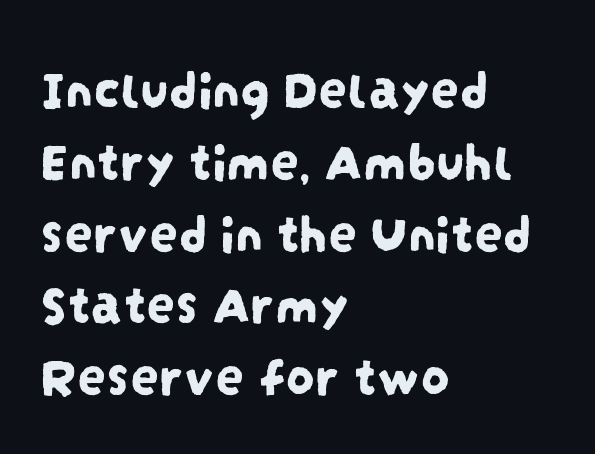
The image shows 57 px condensed sans-serif type; set left-aligned, normal line spacing (1.26x), normal letter spacing, not underlined; low stroke contrast and a large x-height.
